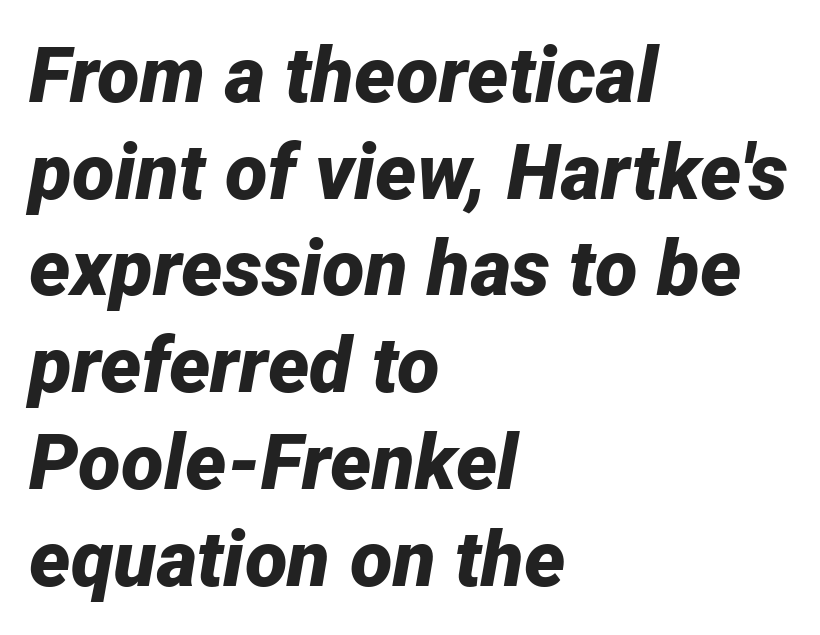
{"italic": "yes", "lean": "right", "slant_degrees": 12, "bold": "yes", "weight": "bold", "width": "normal", "stroke_contrast": "low", "x_height": "medium", "monospaced": "no", "underline": "no", "align": "left", "line_spacing_ratio": 1.24, "letter_spacing": "normal", "letter_spacing_em": 0.0, "glyph_px": 78}
